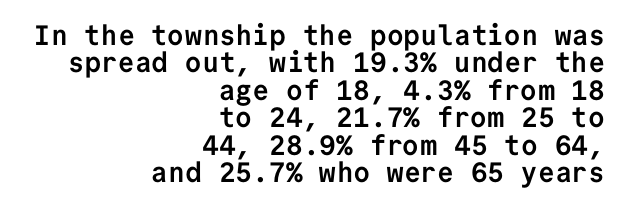
{"serif": "no", "italic": "no", "bold": "yes", "weight": "semibold", "width": "normal", "stroke_contrast": "low", "x_height": "medium", "monospaced": "yes", "underline": "no", "align": "right", "line_spacing": "tight", "line_spacing_ratio": 0.98, "letter_spacing": "normal", "letter_spacing_em": 0.0, "glyph_px": 28}
